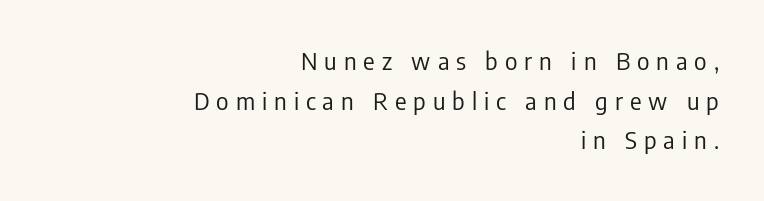
Q: Is the text bold? A: No.
Q: Is the text italic (slanted)? A: No, it is upright.
Q: Is the text underlined? A: No.
Q: How is the paragraph aligned? A: Right-aligned.
Q: Is the spacing between letters normal or unusually wide? A: Unusually wide.
Q: Is the spacing between lines tight, normal or loose? A: Normal.
